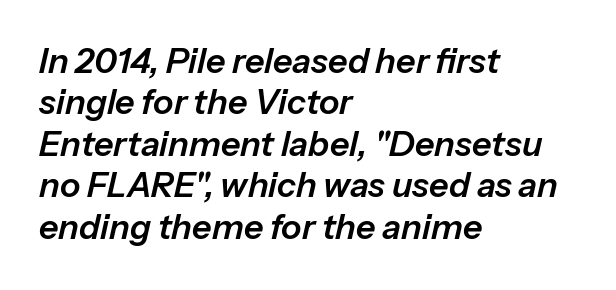
Slanted lettering throughout. Words float on clear page, feet unadorned. The rag falls on the right side of this text block. Spacing verdict: proportional, widths tailored to each character. Look at the tracking — it's just the regular setting, nothing added.
